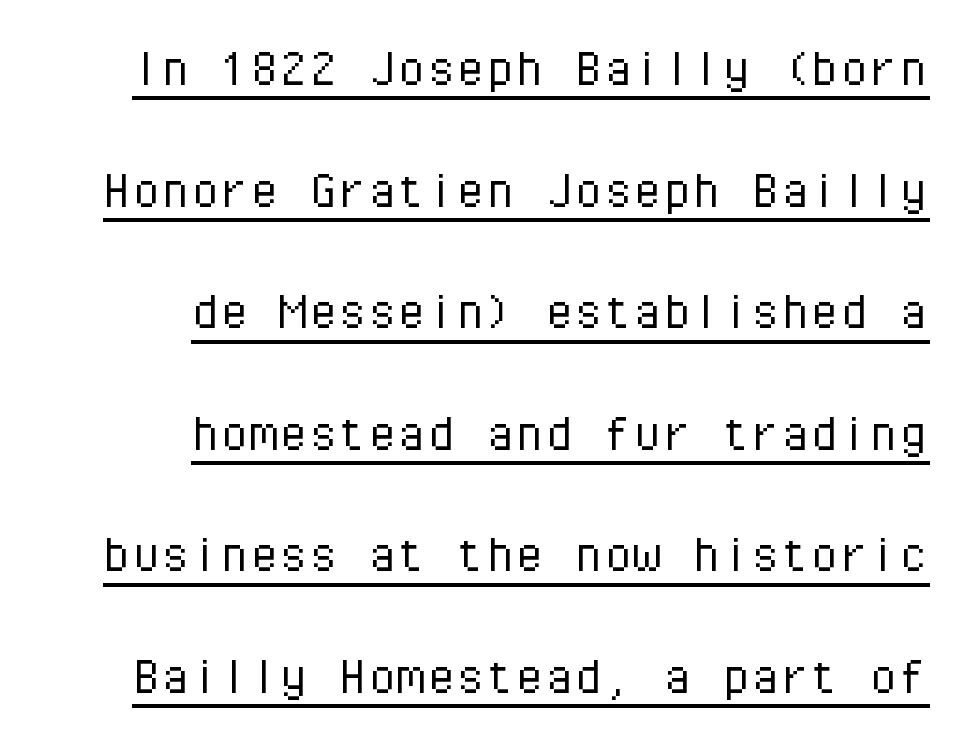
The image shows 59 px light sans-serif type, upright, monospaced; set right-aligned, loose line spacing (2.06x), normal letter spacing, underlined; low stroke contrast and a medium x-height.
